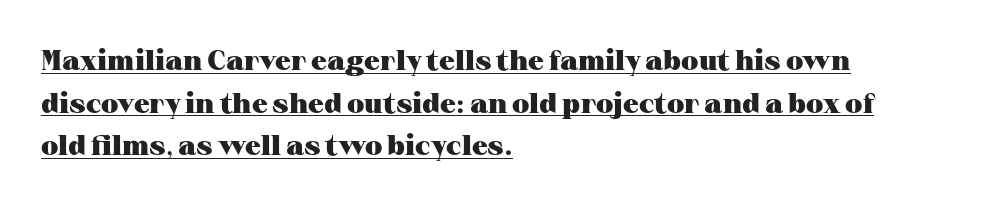
{"serif": "yes", "italic": "no", "bold": "yes", "weight": "heavy", "width": "wide", "stroke_contrast": "medium", "x_height": "medium", "monospaced": "no", "underline": "yes", "align": "left", "line_spacing": "normal", "line_spacing_ratio": 1.52, "letter_spacing": "normal", "letter_spacing_em": 0.0, "glyph_px": 28}
